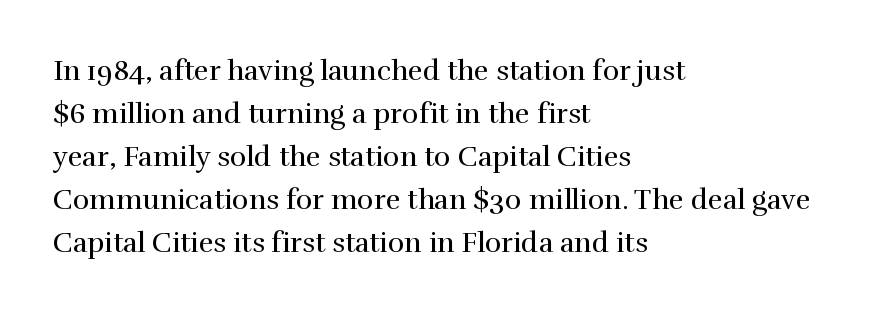
Q: Is the text bold? A: No.
Q: Is the text italic (slanted)? A: No, it is upright.
Q: Is the typeface a serif or a sans-serif typeface? A: Serif.
Q: Is the text underlined? A: No.
Q: How is the paragraph aligned? A: Left-aligned.
Q: Is the spacing between letters normal or unusually wide? A: Normal.
Q: Is the spacing between lines tight, normal or loose? A: Normal.
Q: Width (condensed, normal, or wide)? A: Normal.
Q: Stroke contrast? A: High.
Q: x-height? A: Medium.
Q: Monospaced? A: No.
